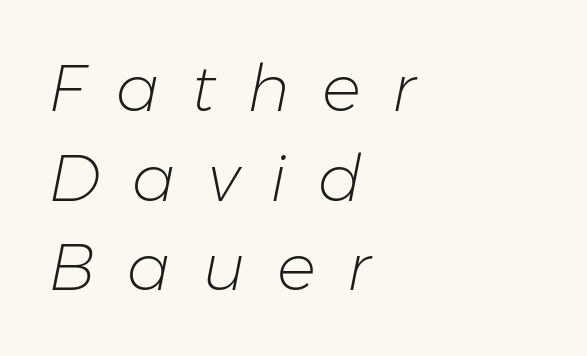
Heaviness? Minimal to ordinary, like unemphasized prose. The face used here is proportionally spaced, like ordinary book or web type. Casual observation: everything's shoved over to the left. A typesetter would call this heavily tracked-out type. Bare-footed words on every line.
